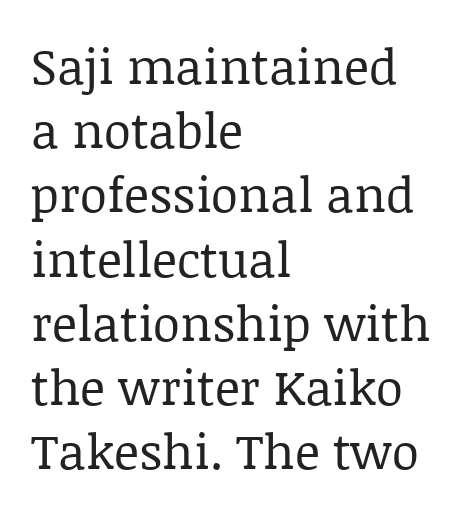
{"serif": "yes", "italic": "no", "bold": "no", "weight": "regular", "width": "normal", "stroke_contrast": "low", "x_height": "large", "monospaced": "no", "underline": "no", "align": "left", "line_spacing": "normal", "line_spacing_ratio": 1.31, "letter_spacing": "normal", "letter_spacing_em": 0.0, "glyph_px": 49}
